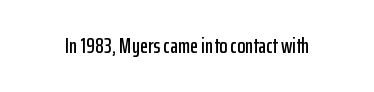
Q: Is the text italic (slanted)? A: No, it is upright.
Q: Is the text underlined? A: No.
Q: Is the spacing between letters normal or unusually wide? A: Normal.
